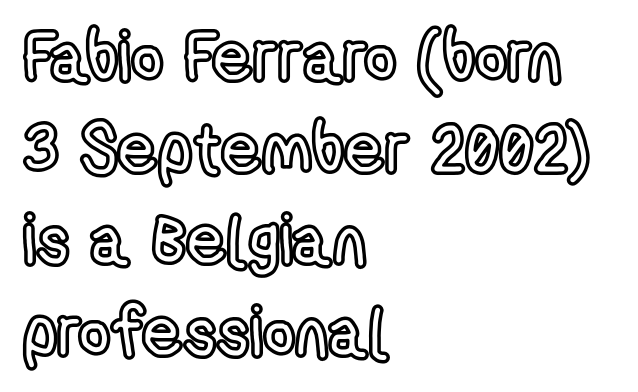
Tall strokes in this sample are plumb rather than angled. Type without underlining. Proportional: the letters do not fall into vertical columns. Standard letterfit; no display-style spreading of the glyphs. The leading is moderate, giving the passage an even texture.
